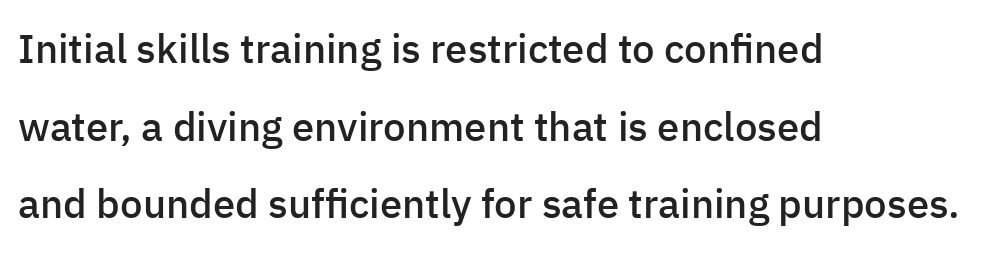
{"serif": "no", "italic": "no", "bold": "semi", "weight": "semibold", "width": "normal", "stroke_contrast": "low", "x_height": "medium", "monospaced": "no", "underline": "no", "align": "left", "line_spacing": "loose", "line_spacing_ratio": 1.94, "letter_spacing": "normal", "letter_spacing_em": 0.0, "glyph_px": 40}
